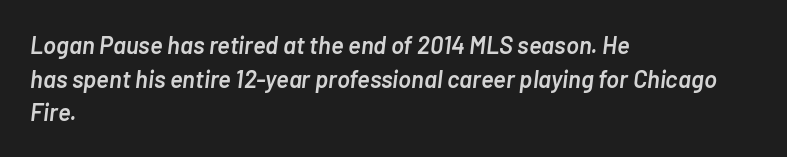
Here the glyphs are tracked normally, forming tight word shapes. Posture: slanted. One-word summary of the alignment: left. Weight check: semibold — heavier than regular, not quite bold. These lines sit exactly where default settings would place them.
